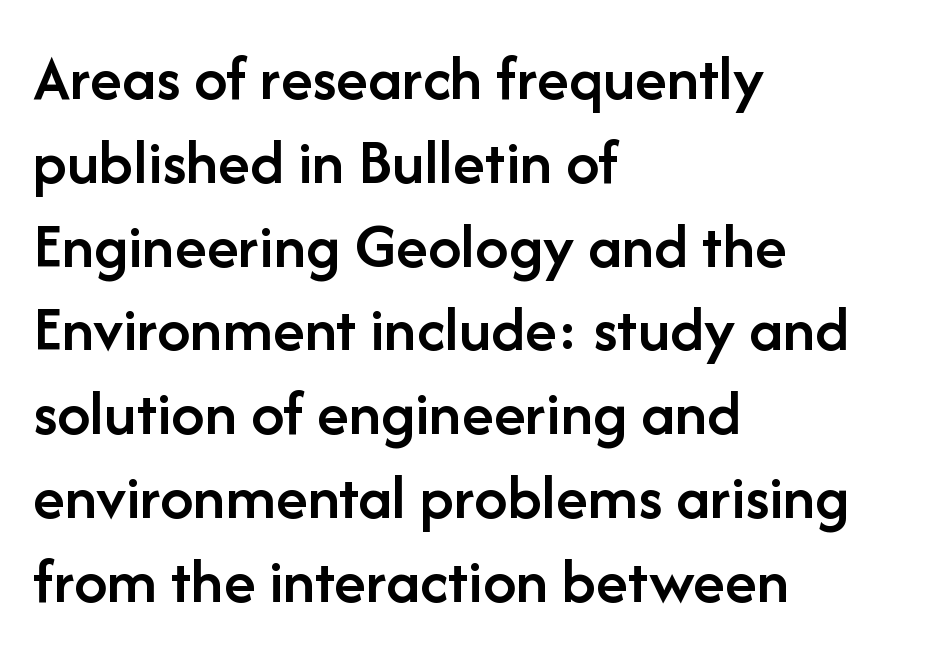
The image shows 66 px semibold sans-serif type, upright; set left-aligned, normal line spacing (1.27x), normal letter spacing, not underlined; low stroke contrast and a medium x-height.
